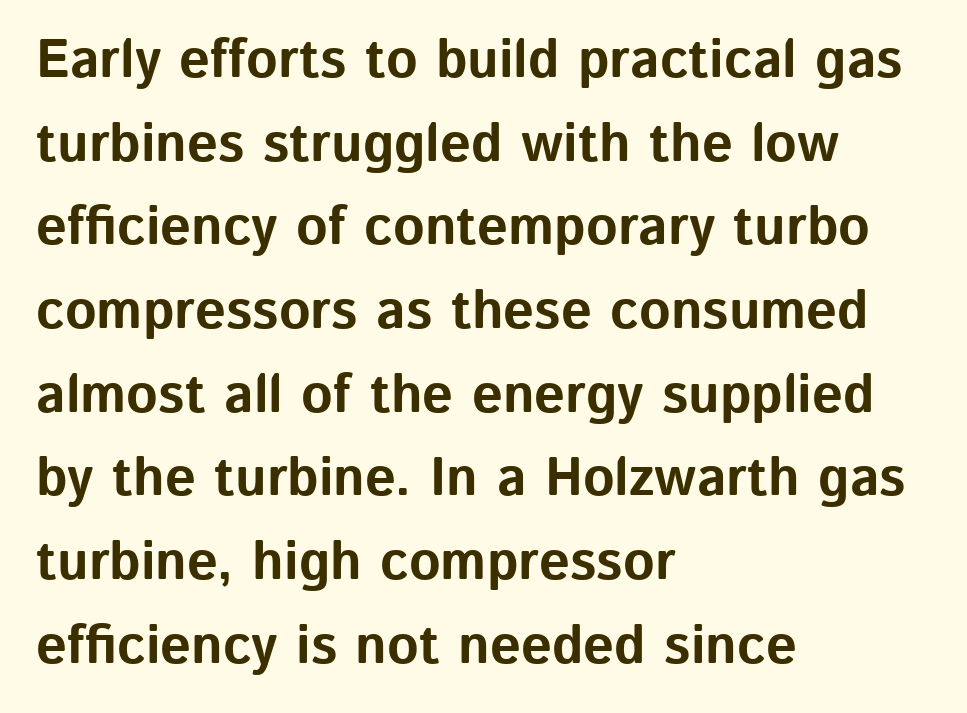
{"serif": "no", "italic": "no", "bold": "yes", "weight": "bold", "width": "normal", "stroke_contrast": "low", "x_height": "medium", "monospaced": "no", "underline": "no", "align": "left", "line_spacing": "normal", "line_spacing_ratio": 1.55, "letter_spacing": "normal", "letter_spacing_em": 0.0, "glyph_px": 54}
